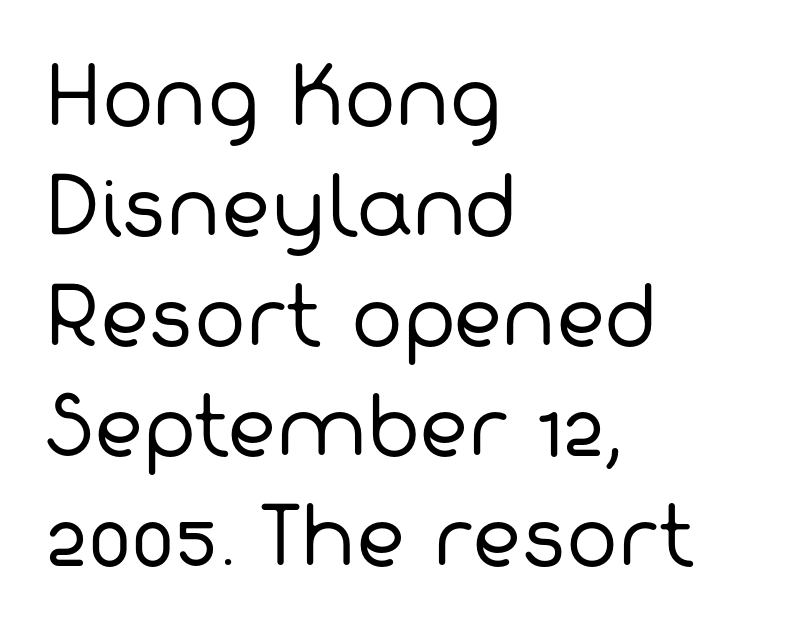
Descenders are the only things crossing below the line. The passage shown has conventional tracking throughout. Character widths vary here, with narrow letters taking less room than wide ones. Caption: face not bold, strokes unweighted. The compositor pushed each line to the left boundary.
